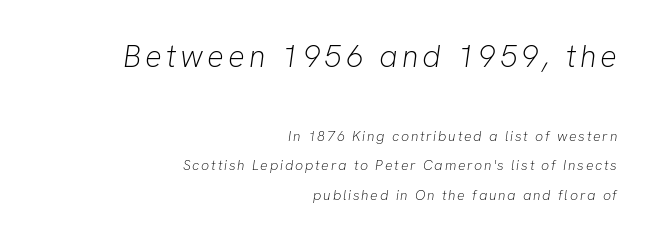
The image shows 31 px light type, italic (leaning right); set right-aligned, loose line spacing (2.12x), not underlined; the first (top) block is 2.21x larger; low stroke contrast and a medium x-height.
